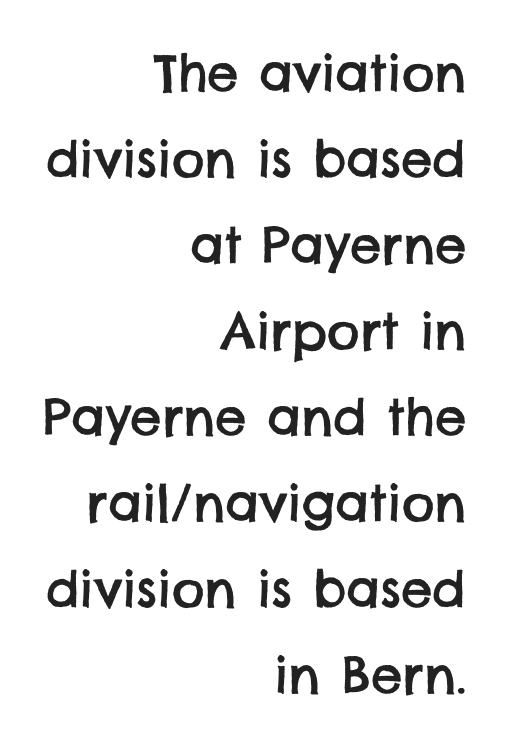
Q: Is the typeface a serif or a sans-serif typeface? A: Sans-serif.
Q: Is the text underlined? A: No.
Q: How is the paragraph aligned? A: Right-aligned.
Q: Is the spacing between letters normal or unusually wide? A: Normal.
Q: Width (condensed, normal, or wide)? A: Normal.
Q: Stroke contrast? A: Low.
Q: x-height? A: Large.
Q: Monospaced? A: No.
